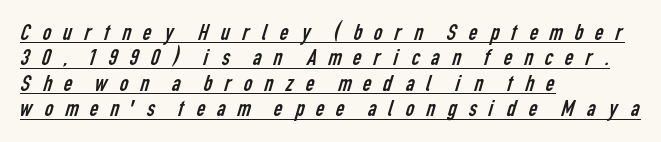
You can see a thin bar hugging the bottom of the glyphs. Heft: none added — not bold. Casual observation: everything's shoved over to the left. The letters are spread apart with noticeably loose tracking. The block of text is dense from top to bottom, with scant space between rows.
